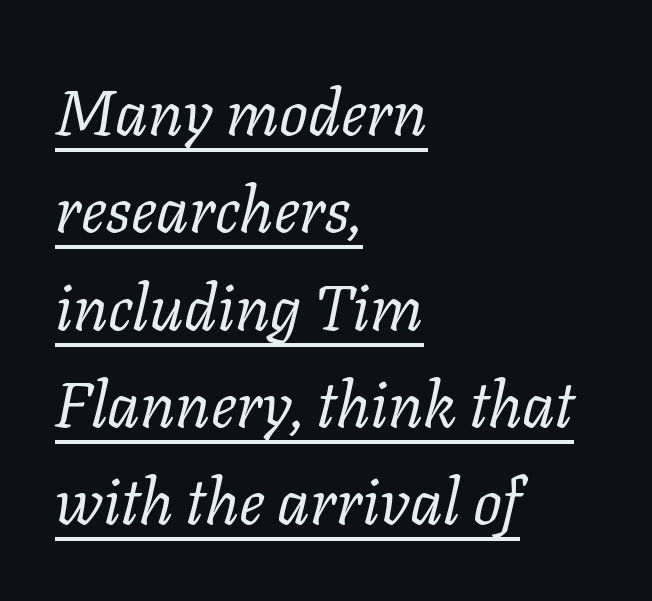
Q: Is the text bold? A: No.
Q: Is the text italic (slanted)? A: Yes, it leans right by about 11 degrees.
Q: Is the typeface a serif or a sans-serif typeface? A: Serif.
Q: Is the text underlined? A: Yes.
Q: How is the paragraph aligned? A: Left-aligned.
Q: Is the spacing between letters normal or unusually wide? A: Normal.
Q: Is the spacing between lines tight, normal or loose? A: Normal.
Q: Width (condensed, normal, or wide)? A: Normal.
Q: Stroke contrast? A: Low.
Q: x-height? A: Medium.
Q: Monospaced? A: No.
